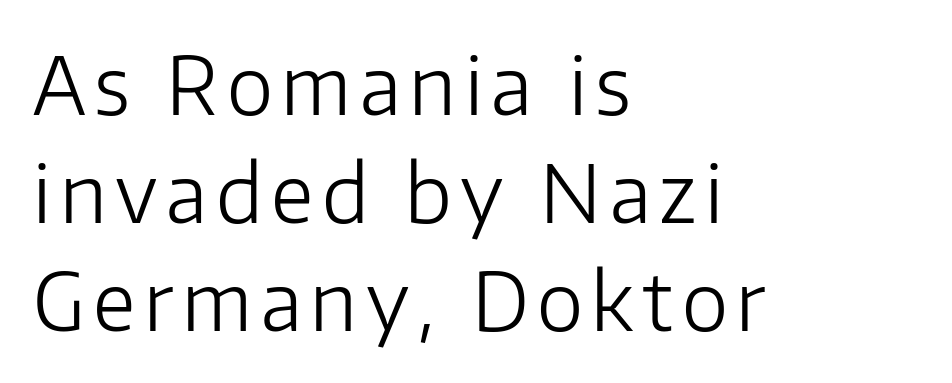
Q: Is the text bold? A: No.
Q: Is the text italic (slanted)? A: No, it is upright.
Q: Is the typeface a serif or a sans-serif typeface? A: Sans-serif.
Q: Is the text underlined? A: No.
Q: How is the paragraph aligned? A: Left-aligned.
Q: Is the spacing between lines tight, normal or loose? A: Normal.
Q: Width (condensed, normal, or wide)? A: Normal.
Q: Stroke contrast? A: Low.
Q: x-height? A: Medium.
Q: Monospaced? A: No.
